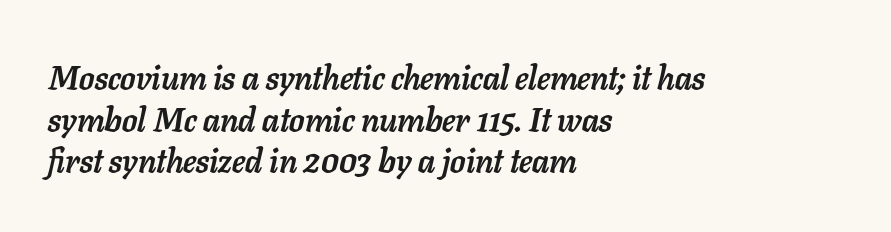
The image shows 33 px semibold type, italic (leaning right); set left-aligned, normal line spacing (1.26x), normal letter spacing, not underlined; low stroke contrast and a medium x-height.
